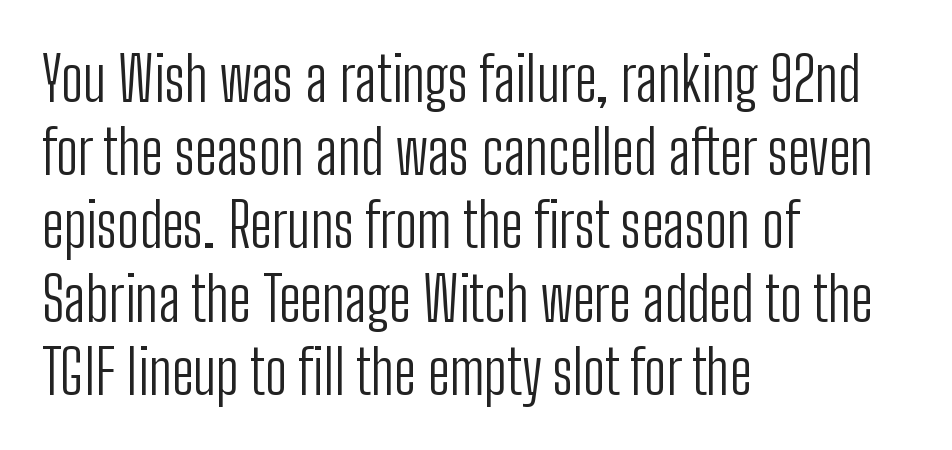
Q: Is the text bold? A: No.
Q: Is the text italic (slanted)? A: No, it is upright.
Q: Is the typeface a serif or a sans-serif typeface? A: Sans-serif.
Q: Is the text underlined? A: No.
Q: How is the paragraph aligned? A: Left-aligned.
Q: Is the spacing between letters normal or unusually wide? A: Normal.
Q: Width (condensed, normal, or wide)? A: Condensed.
Q: Stroke contrast? A: Low.
Q: x-height? A: Medium.
Q: Monospaced? A: No.
